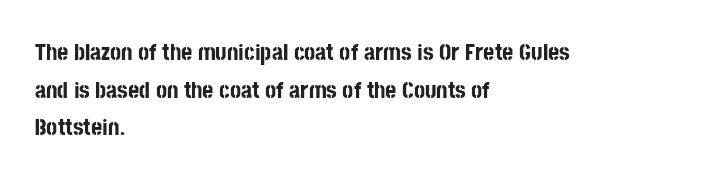
Heavy, bold letterforms. Quick note: underline off. The space between consecutive lines is moderate. This is roman type, the default non-slanted kind. The compositor pushed each line to the left boundary.
